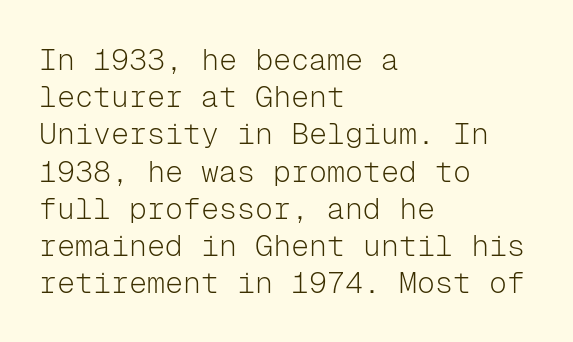
The gap between lines stays unmarked. Casual observation: everything's shoved over to the left. No chunkiness to these letters — they're not bold. Nobody touched the tracking dial on this one. Regarding serifs, this sample does without them. It's the straight-up-and-down kind of type.
